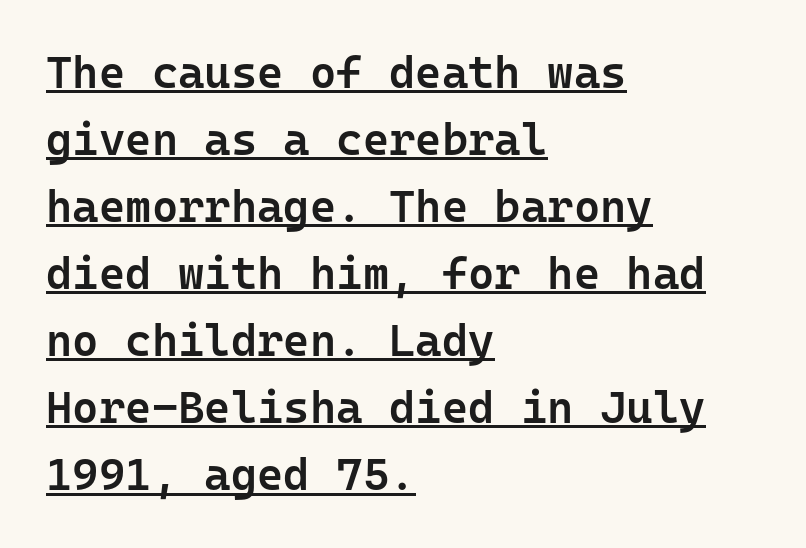
{"serif": "no", "italic": "no", "bold": "semi", "weight": "semibold", "width": "normal", "stroke_contrast": "low", "x_height": "medium", "monospaced": "yes", "underline": "yes", "align": "left", "line_spacing": "normal", "line_spacing_ratio": 1.49, "letter_spacing": "normal", "letter_spacing_em": 0.0, "glyph_px": 45}
